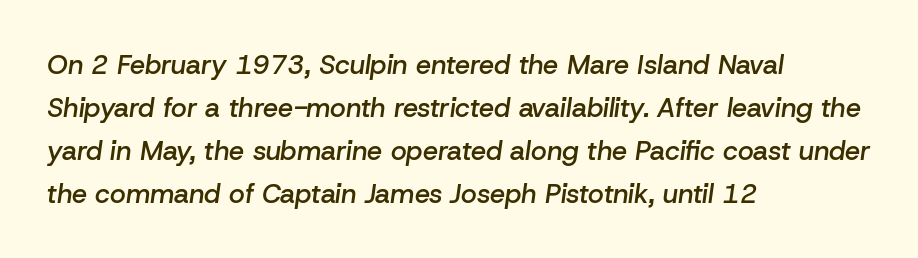
{"italic": "yes", "lean": "right", "slant_degrees": 8, "bold": "semi", "underline": "no", "align": "left", "line_spacing": "normal", "line_spacing_ratio": 1.59, "letter_spacing": "normal", "letter_spacing_em": 0.0, "glyph_px": 27}
